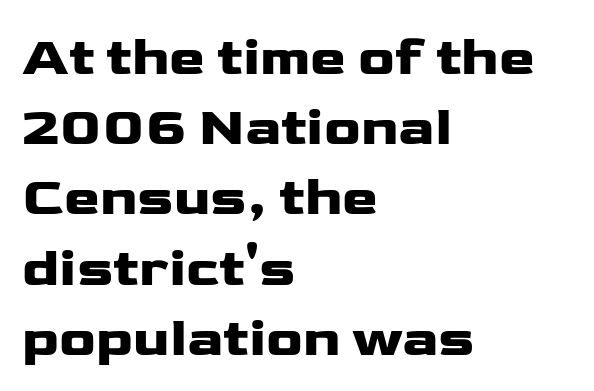
{"serif": "no", "italic": "no", "width": "wide", "stroke_contrast": "low", "x_height": "medium", "monospaced": "no", "underline": "no", "align": "left", "line_spacing": "normal", "line_spacing_ratio": 1.3, "letter_spacing": "normal", "letter_spacing_em": 0.0, "glyph_px": 54}
